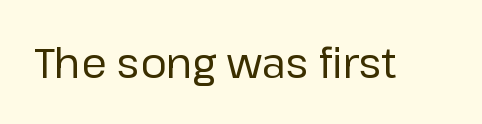
The image shows 41 px regular-weight sans-serif type, upright; set normal letter spacing, not underlined; low stroke contrast and a medium x-height.
